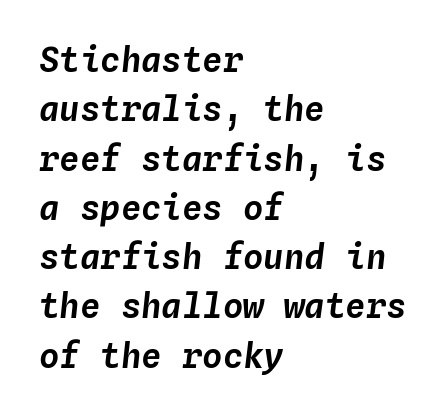
{"italic": "yes", "lean": "right", "slant_degrees": 4, "width": "normal", "stroke_contrast": "low", "x_height": "medium", "monospaced": "yes", "underline": "no", "align": "left", "line_spacing": "normal", "line_spacing_ratio": 1.45, "letter_spacing": "normal", "letter_spacing_em": 0.0, "glyph_px": 34}
